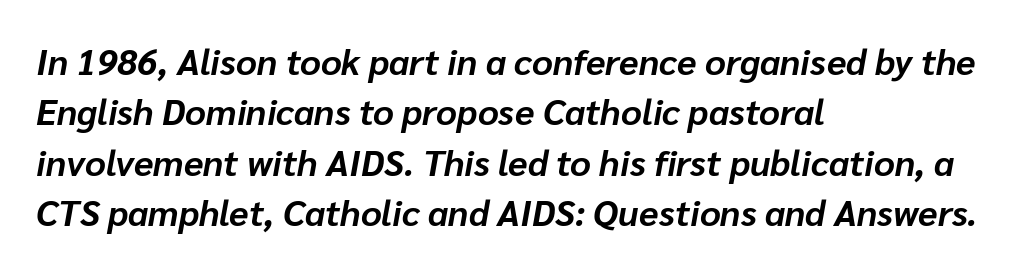
The image shows 36 px bold type, italic (leaning right); set left-aligned, normal line spacing (1.4x), normal letter spacing, not underlined; low stroke contrast and a medium x-height.
